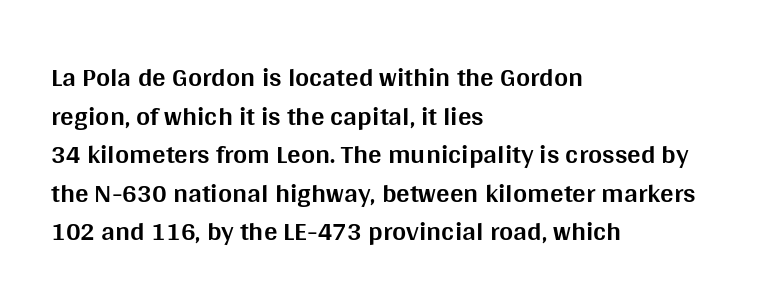
{"italic": "no", "bold": "yes", "underline": "no", "align": "left", "line_spacing": "normal", "line_spacing_ratio": 1.43, "letter_spacing": "normal", "letter_spacing_em": 0.0, "glyph_px": 27}
